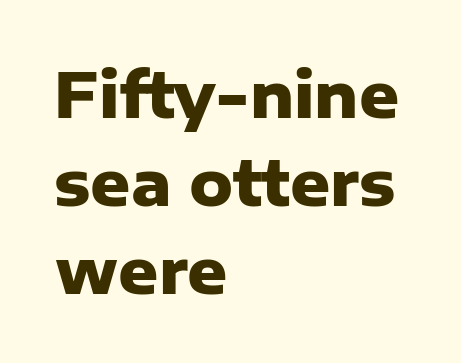
The image shows 62 px heavy sans-serif type, upright; set left-aligned, normal line spacing (1.42x), normal letter spacing, not underlined; low stroke contrast and a medium x-height.
